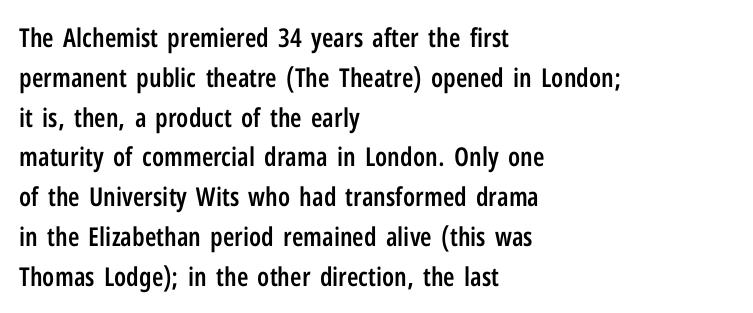
The image shows 26 px text type, upright; set left-aligned, normal line spacing (1.53x), normal letter spacing, not underlined.
